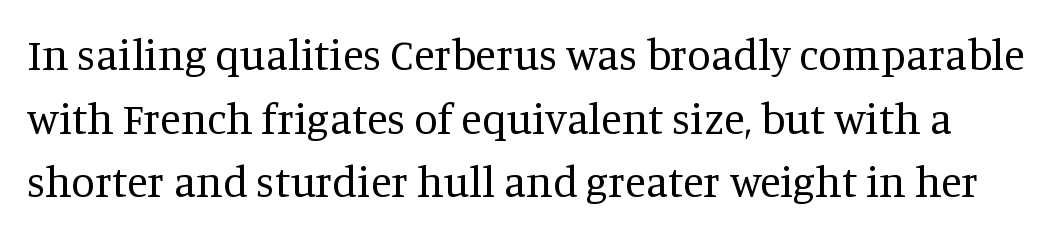
Stems and bowls with no extra thickness — not bold. Rows of type keep a routine distance in the vertical direction. Is this a fixed-width face? No — the glyphs have proportional, varying widths. The space directly below the letters is spotless. Regarding serifs, this sample has them. A roman cut, with each character standing at attention.
